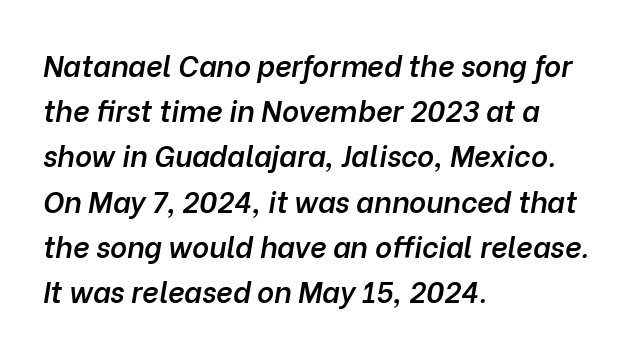
The image shows 29 px semibold type, italic (leaning right); set left-aligned, normal line spacing (1.56x), normal letter spacing, not underlined; low stroke contrast and a medium x-height.
